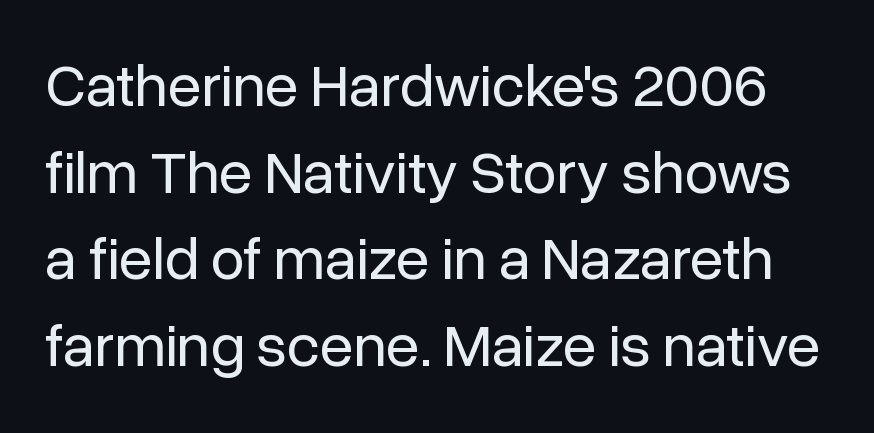
Q: Is the text bold? A: No.
Q: Is the text italic (slanted)? A: No, it is upright.
Q: Is the typeface a serif or a sans-serif typeface? A: Sans-serif.
Q: Is the text underlined? A: No.
Q: Is the spacing between letters normal or unusually wide? A: Normal.
Q: Is the spacing between lines tight, normal or loose? A: Normal.
Q: Width (condensed, normal, or wide)? A: Normal.
Q: Stroke contrast? A: Low.
Q: x-height? A: Medium.
Q: Monospaced? A: No.
